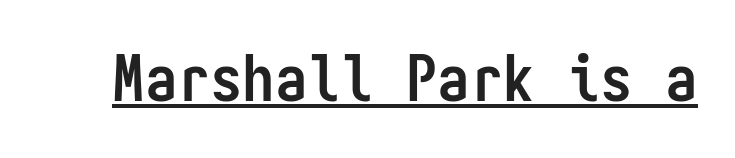
Characters remain perfectly vertical along every line. Each letter, wide or thin by design, is forced into the same width here. Each word holds together tightly as a unit, with standard inter-letter gaps. In terms of weight, the rendering is a true, heavy bold. The letters carry no serifs — their stems end cleanly without finishing strokes. The rendering uses the underline text-decoration.
